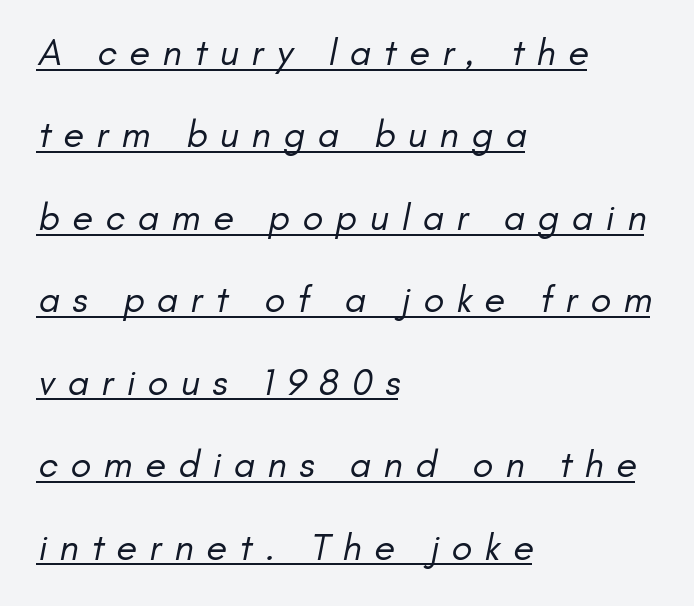
The image shows 38 px regular-weight sans-serif type; set left-aligned, loose line spacing (2.17x), unusually wide letter spacing (+0.33 em), underlined; low stroke contrast and a small x-height.
